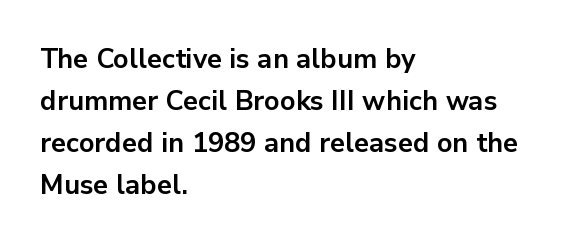
Q: Is the text bold? A: Yes.
Q: Is the text italic (slanted)? A: No, it is upright.
Q: Is the text underlined? A: No.
Q: How is the paragraph aligned? A: Left-aligned.
Q: Is the spacing between letters normal or unusually wide? A: Normal.
Q: Is the spacing between lines tight, normal or loose? A: Normal.
